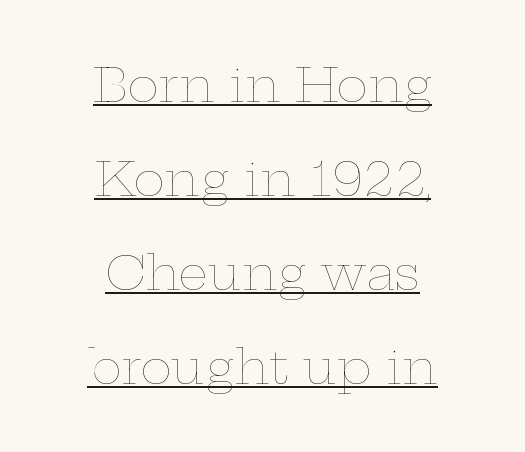
This is the regular roman posture of the typeface. A continuous stroke trails under the words, as in a hyperlink. Summary of weight: not heavy and not bold. The compositor balanced each line on the midline. The letters sit at their default tracking, neither squeezed nor spread. These lines are rendered in a variable-pitch font.
